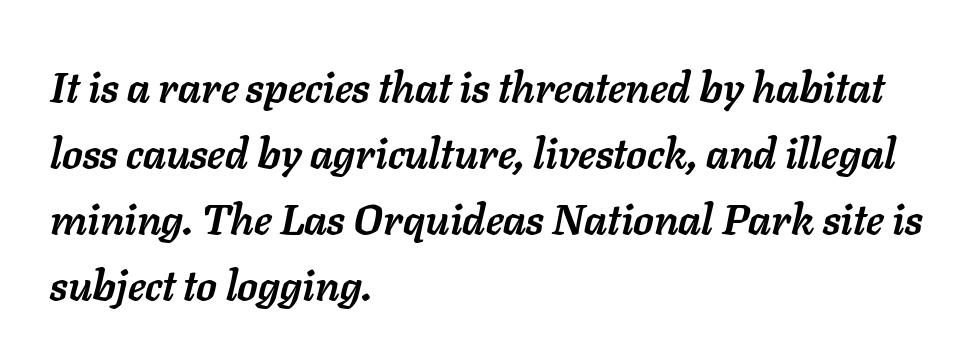
{"italic": "yes", "lean": "right", "slant_degrees": 11, "bold": "yes", "weight": "semibold", "width": "normal", "stroke_contrast": "low", "x_height": "medium", "monospaced": "no", "underline": "no", "align": "left", "line_spacing": "normal", "line_spacing_ratio": 1.57, "letter_spacing": "normal", "letter_spacing_em": 0.0, "glyph_px": 42}
